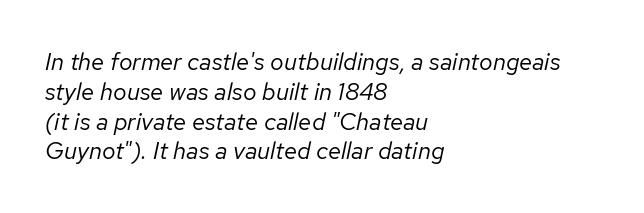
This rendering leaves character spacing at its baseline value. If you drew a ruler down the left edge, every line would touch it. Anything drawn beneath the words? Only blank space. This sample uses an oblique cut, with every glyph tilted off the vertical. The face looks like a standard text weight, possibly lighter.
